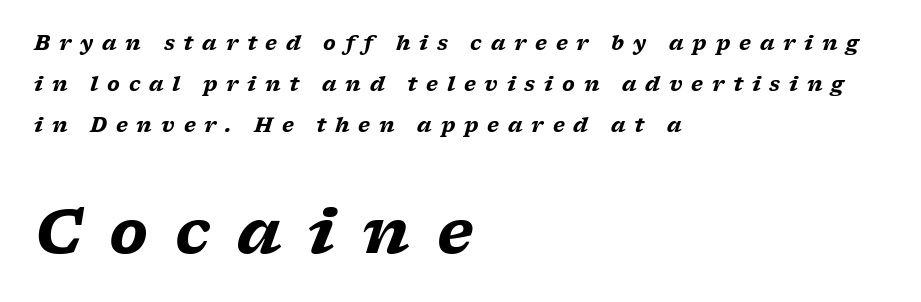
{"serif": "yes", "italic": "yes", "lean": "right", "slant_degrees": 17, "bold": "yes", "weight": "heavy", "width": "wide", "stroke_contrast": "low", "x_height": "medium", "monospaced": "no", "underline": "no", "align": "left", "line_spacing": "loose", "line_spacing_ratio": 2.05, "letter_spacing": "wide", "letter_spacing_em": 0.44, "larger_block": "second", "size_ratio": 3.05, "glyph_px": 61}
